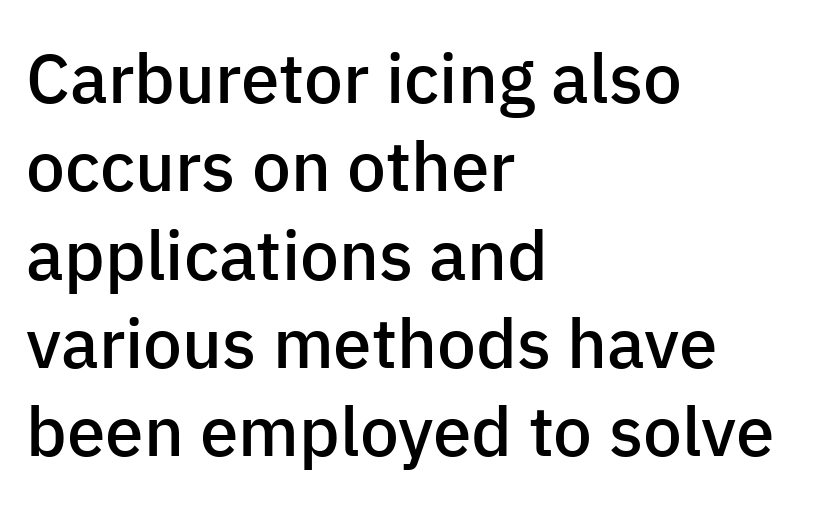
The typeface chosen for these lines omits serifs. Short and long lines alike share a common starting point at left. Nope, not italic — everything's standing straight. Each letter keeps its own natural width here, so spacing adapts to shape. The area under the type is left untouched. Semibold letterforms, between regular and bold.
